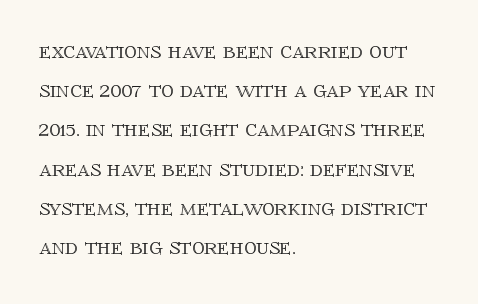
The image shows 25 px text type, upright; set left-aligned, normal line spacing (1.57x), normal letter spacing, not underlined.
